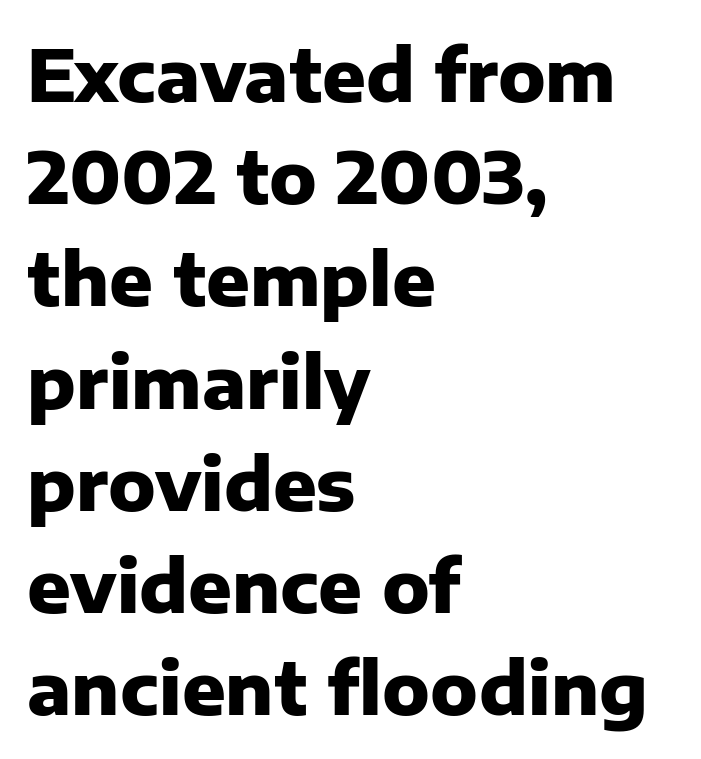
The image shows 72 px heavy sans-serif type, upright; set left-aligned, normal line spacing (1.42x), normal letter spacing, not underlined; low stroke contrast and a medium x-height.
